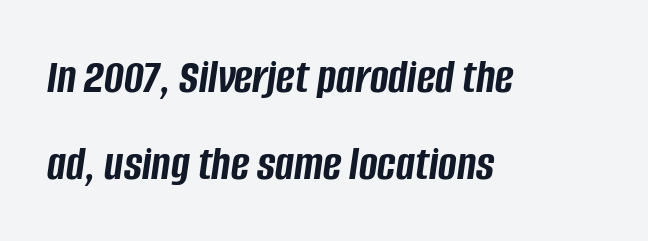
The image shows 50 px semibold, condensed type, italic (leaning right); set left-aligned, line spacing 1.74x, normal letter spacing, not underlined; low stroke contrast and a large x-height.
